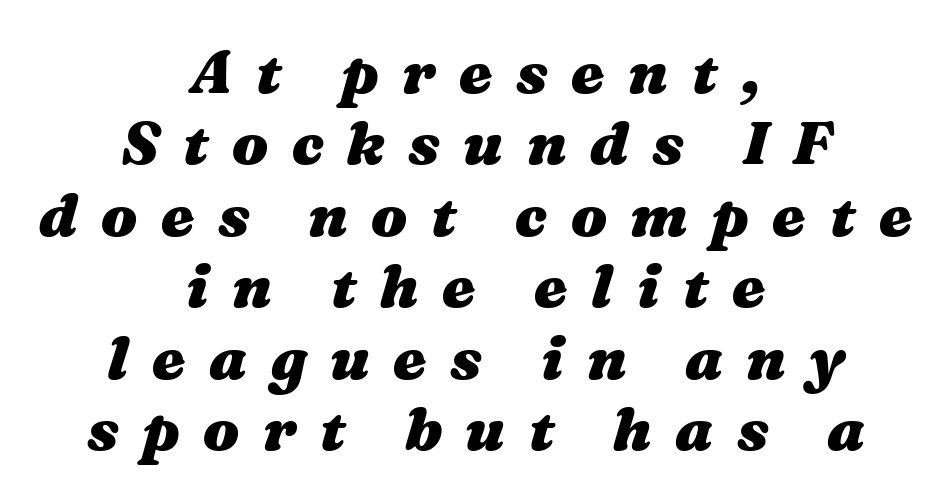
Q: Is the text bold? A: Yes.
Q: Is the text italic (slanted)? A: Yes, it leans right by about 16 degrees.
Q: Is the text underlined? A: No.
Q: How is the paragraph aligned? A: Centered.
Q: Is the spacing between letters normal or unusually wide? A: Unusually wide.
Q: Width (condensed, normal, or wide)? A: Wide.
Q: Stroke contrast? A: Medium.
Q: x-height? A: Medium.
Q: Monospaced? A: No.
